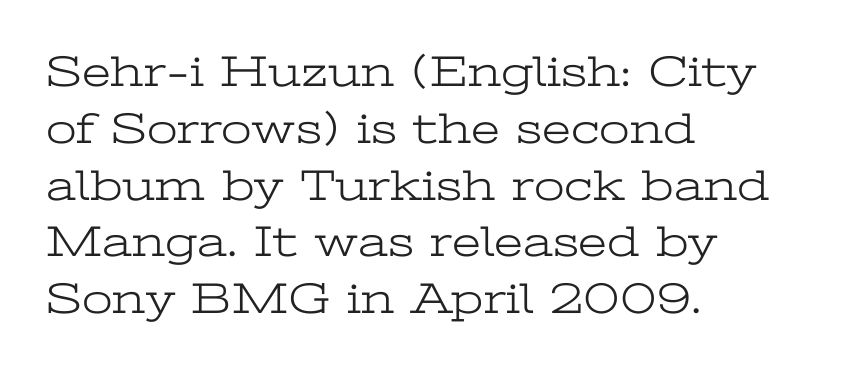
The image shows 44 px light, wide serif type, upright; set left-aligned, normal line spacing (1.29x), normal letter spacing, not underlined; low stroke contrast and a medium x-height.
